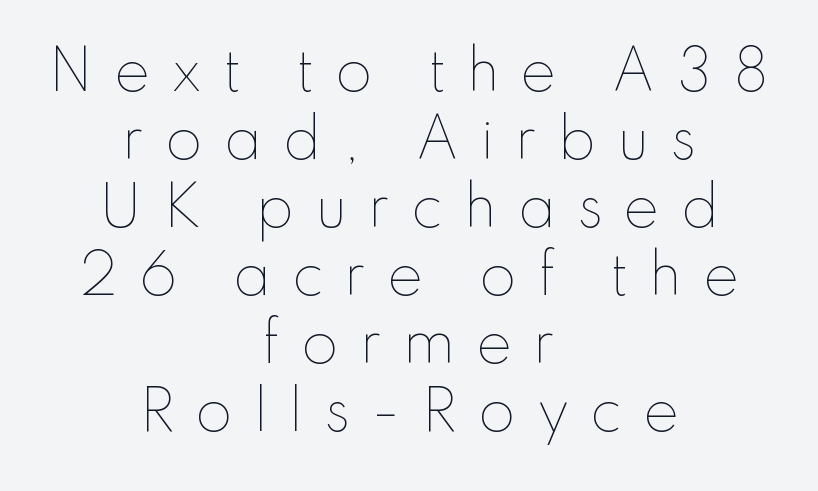
{"italic": "no", "bold": "no", "weight": "thin", "width": "normal", "stroke_contrast": "low", "x_height": "small", "monospaced": "no", "underline": "no", "align": "center", "line_spacing": "normal", "line_spacing_ratio": 1.26, "letter_spacing": "wide", "letter_spacing_em": 0.38, "glyph_px": 54}
